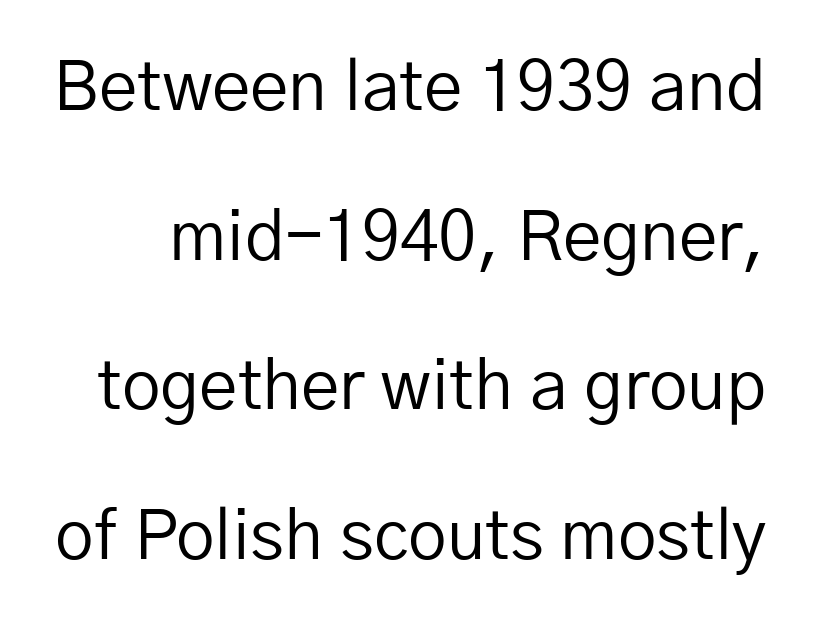
The image shows 69 px regular-weight sans-serif type, upright; set loose line spacing (2.17x), normal letter spacing, not underlined; low stroke contrast and a medium x-height.
